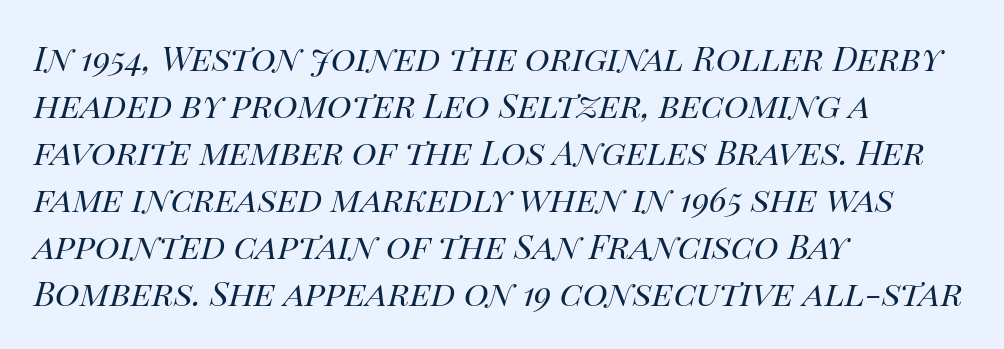
The image shows 34 px regular-weight type, italic (leaning right); set left-aligned, normal line spacing (1.38x), normal letter spacing, not underlined; high stroke contrast and a large x-height.
